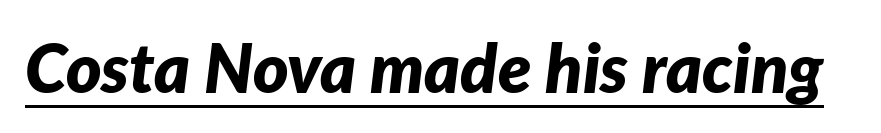
The image shows 68 px bold type, italic (leaning right); set normal letter spacing, underlined; low stroke contrast and a medium x-height.
